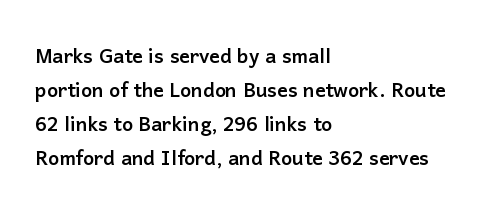
The passage is arranged the way most books set body copy — flush left. This is roman type, the default non-slanted kind. The rows are spaced the way most documents space them. The letterforms sit shoulder to shoulder at normal distance. Honestly, there is no underline to notice here at all.
